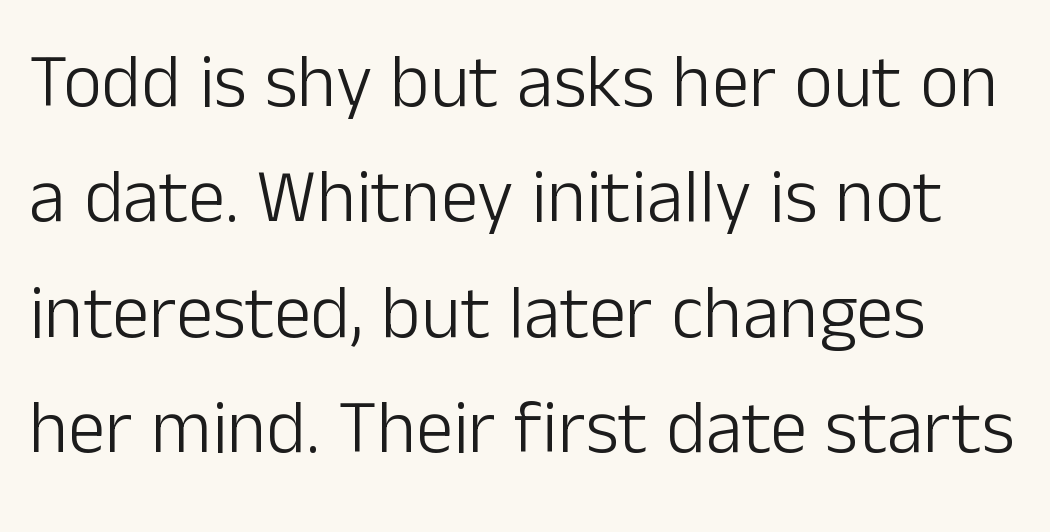
Stroke mass is kept to a normal reading level or below. Posture: straight, roman, zero tilt. Line spacing here is normal. Does extra space separate the letters? No, they use regular spacing.
